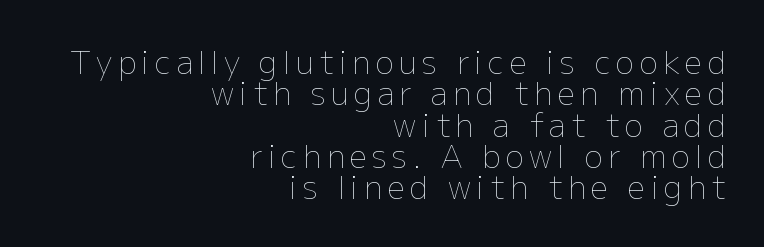
The image shows 31 px thin type, upright; set right-aligned, tight line spacing (1.01x), not underlined; low stroke contrast and a medium x-height.
